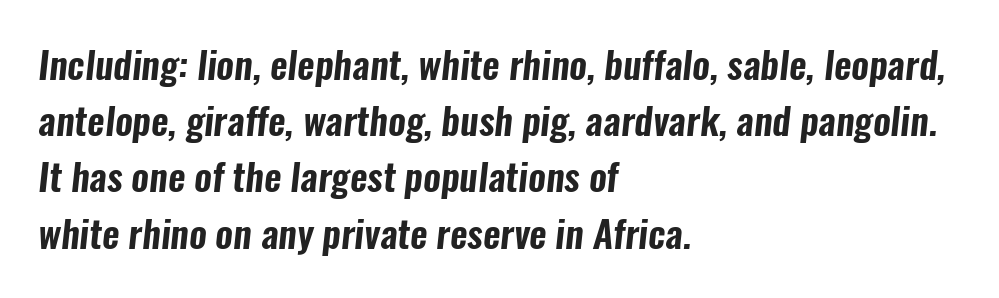
The image shows 38 px condensed sans-serif type; set left-aligned, normal line spacing (1.48x), normal letter spacing, not underlined; low stroke contrast and a medium x-height.
